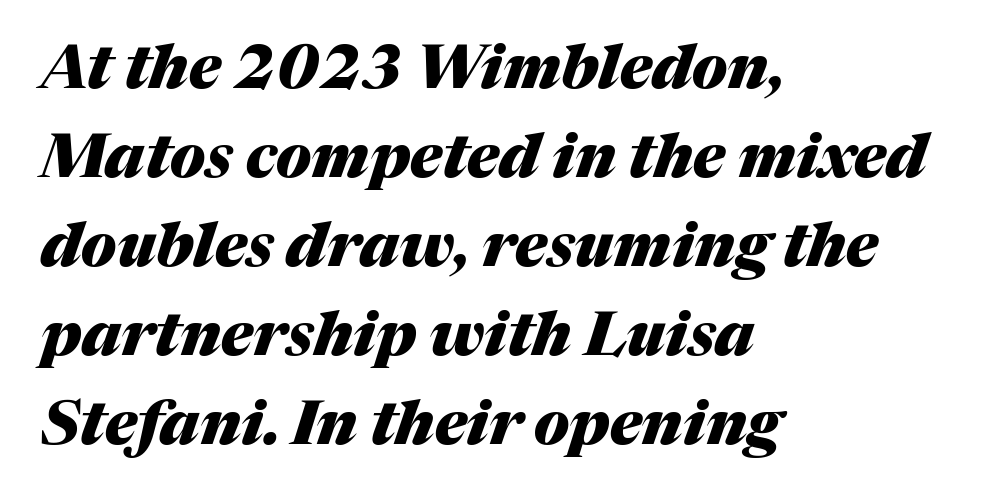
Q: Is the text bold? A: Yes.
Q: Is the text italic (slanted)? A: Yes, it leans right by about 17 degrees.
Q: Is the text underlined? A: No.
Q: How is the paragraph aligned? A: Left-aligned.
Q: Is the spacing between letters normal or unusually wide? A: Normal.
Q: Is the spacing between lines tight, normal or loose? A: Normal.
Q: Width (condensed, normal, or wide)? A: Normal.
Q: Stroke contrast? A: Medium.
Q: x-height? A: Medium.
Q: Monospaced? A: No.
